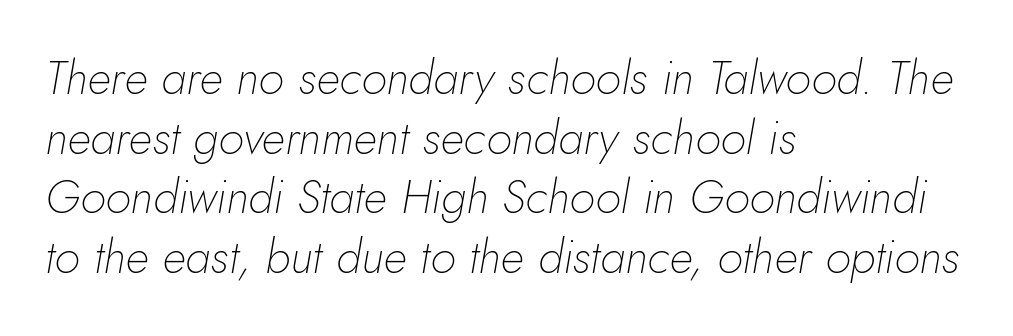
{"italic": "yes", "lean": "right", "slant_degrees": 10, "bold": "no", "weight": "thin", "width": "normal", "stroke_contrast": "low", "x_height": "small", "monospaced": "no", "underline": "no", "align": "left", "line_spacing": "normal", "line_spacing_ratio": 1.27, "letter_spacing": "normal", "letter_spacing_em": 0.0, "glyph_px": 47}
